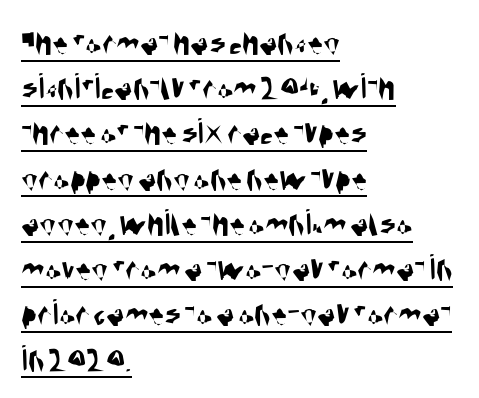
The image shows 38 px condensed sans-serif type; set left-aligned, line spacing 1.19x, normal letter spacing, underlined; medium stroke contrast and a large x-height.
